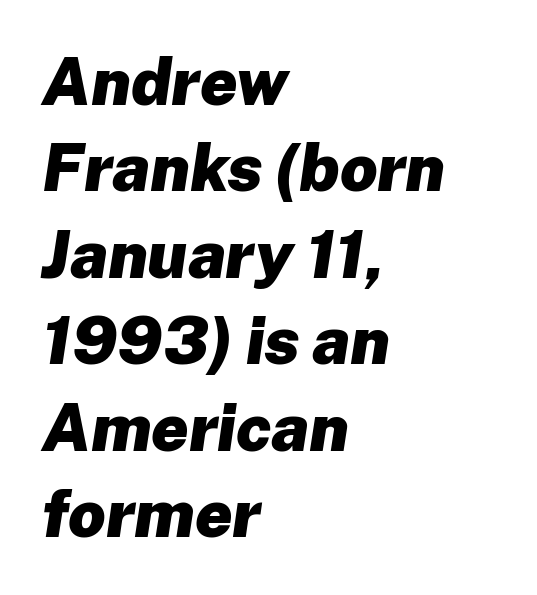
Q: Is the text bold? A: Yes.
Q: Is the text italic (slanted)? A: Yes, it leans right by about 8 degrees.
Q: Is the text underlined? A: No.
Q: How is the paragraph aligned? A: Left-aligned.
Q: Is the spacing between letters normal or unusually wide? A: Normal.
Q: Is the spacing between lines tight, normal or loose? A: Normal.
Q: Width (condensed, normal, or wide)? A: Normal.
Q: Stroke contrast? A: Low.
Q: x-height? A: Medium.
Q: Monospaced? A: No.
